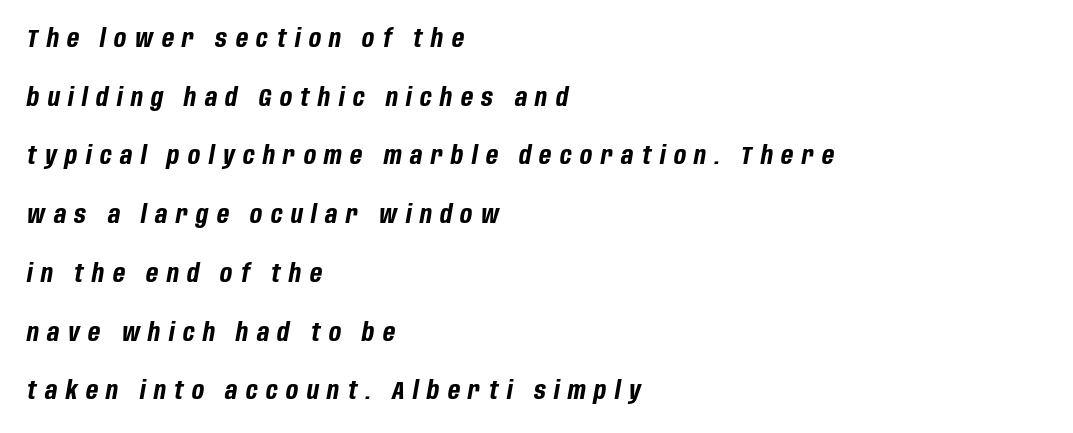
Italic? Definitely — the glyphs are oblique. Line beginnings align vertically; line endings do not. Does extra space separate the letters? Yes, quite a lot of it. The font is running at its bold setting. Airy leading.
